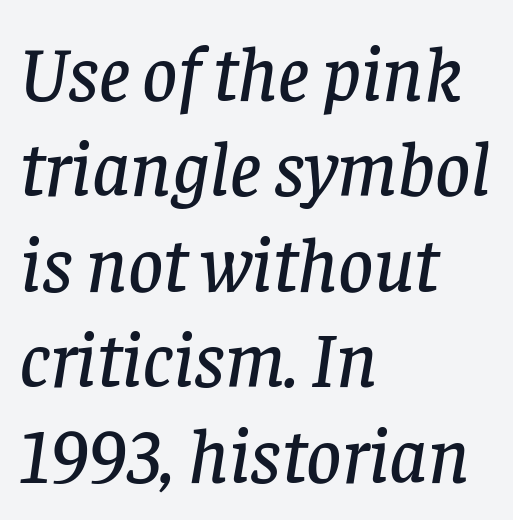
Q: Is the text italic (slanted)? A: Yes, it leans right by about 8 degrees.
Q: Is the typeface a serif or a sans-serif typeface? A: Serif.
Q: Is the text underlined? A: No.
Q: How is the paragraph aligned? A: Left-aligned.
Q: Is the spacing between letters normal or unusually wide? A: Normal.
Q: Width (condensed, normal, or wide)? A: Normal.
Q: Stroke contrast? A: Low.
Q: x-height? A: Large.
Q: Monospaced? A: No.
